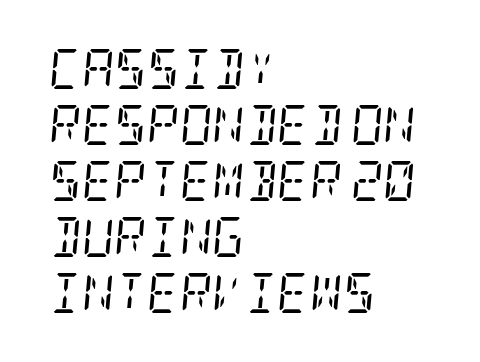
Q: Is the text bold? A: No.
Q: Is the text italic (slanted)? A: Yes, it leans right by about 5 degrees.
Q: Is the typeface a serif or a sans-serif typeface? A: Serif.
Q: Is the text underlined? A: No.
Q: How is the paragraph aligned? A: Left-aligned.
Q: Is the spacing between letters normal or unusually wide? A: Normal.
Q: Is the spacing between lines tight, normal or loose? A: Normal.
Q: Width (condensed, normal, or wide)? A: Condensed.
Q: Stroke contrast? A: Low.
Q: x-height? A: Large.
